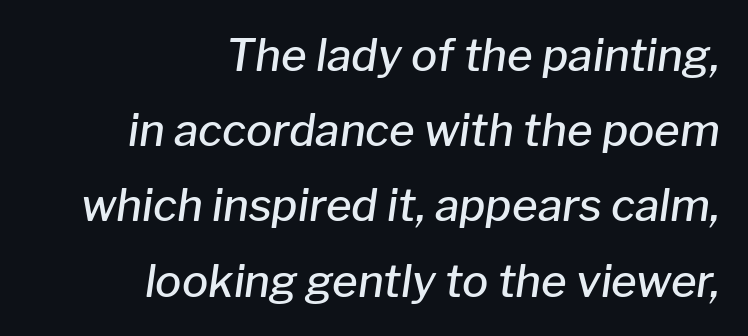
{"italic": "yes", "lean": "right", "slant_degrees": 8, "bold": "semi", "weight": "semibold", "width": "normal", "stroke_contrast": "low", "x_height": "medium", "monospaced": "no", "underline": "no", "align": "right", "line_spacing_ratio": 1.71, "letter_spacing": "normal", "letter_spacing_em": 0.0, "glyph_px": 44}
